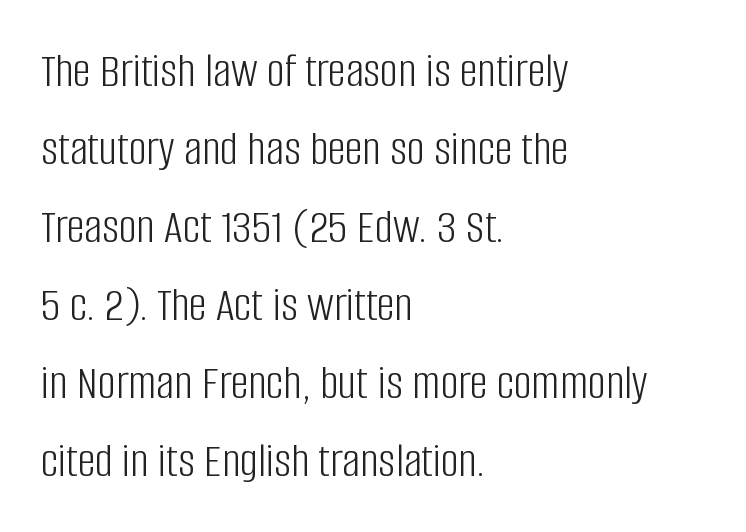
The image shows 50 px light, condensed sans-serif type, upright; set left-aligned, normal line spacing (1.56x), normal letter spacing, not underlined; low stroke contrast and a large x-height.
